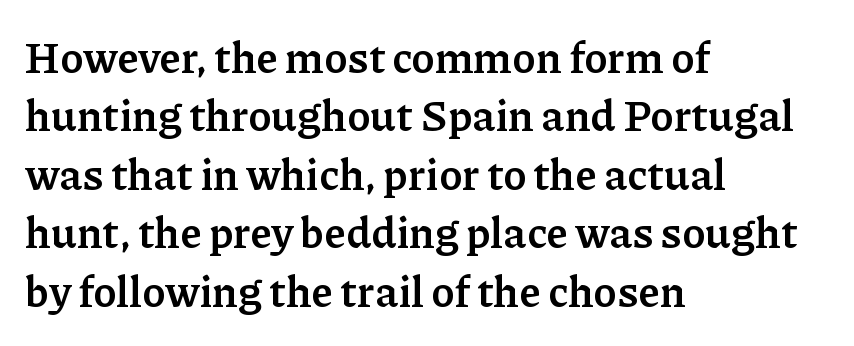
{"serif": "yes", "italic": "no", "bold": "yes", "weight": "semibold", "width": "normal", "stroke_contrast": "low", "x_height": "medium", "monospaced": "no", "underline": "no", "align": "left", "line_spacing": "normal", "line_spacing_ratio": 1.36, "letter_spacing": "normal", "letter_spacing_em": 0.0, "glyph_px": 43}
